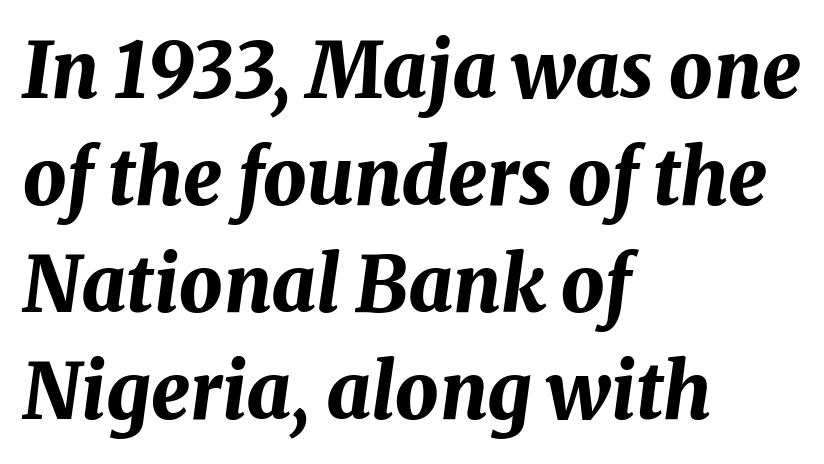
Q: Is the text bold? A: Yes.
Q: Is the text italic (slanted)? A: Yes, it leans right by about 8 degrees.
Q: Is the text underlined? A: No.
Q: How is the paragraph aligned? A: Left-aligned.
Q: Is the spacing between letters normal or unusually wide? A: Normal.
Q: Is the spacing between lines tight, normal or loose? A: Normal.
Q: Width (condensed, normal, or wide)? A: Normal.
Q: Stroke contrast? A: Medium.
Q: x-height? A: Medium.
Q: Monospaced? A: No.
